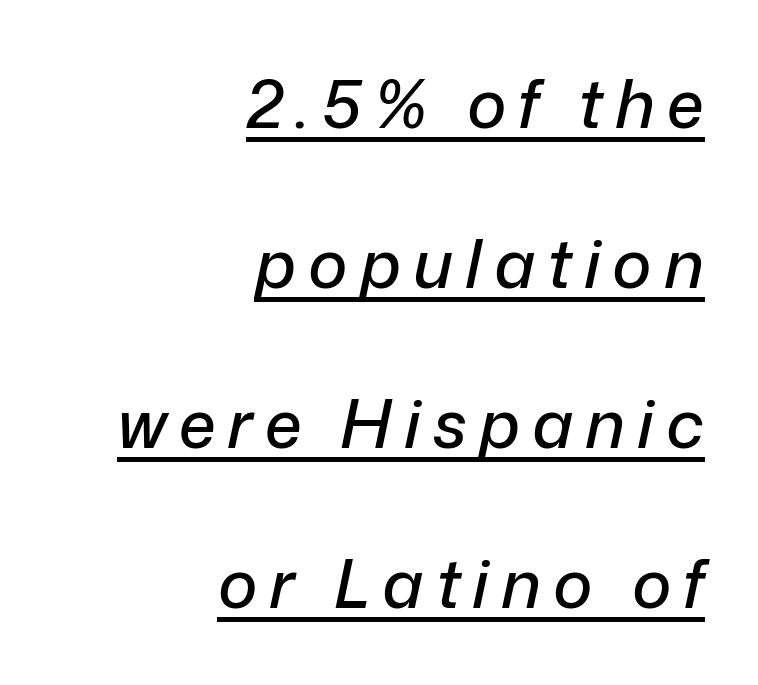
Q: Is the text italic (slanted)? A: Yes, it leans right by about 12 degrees.
Q: Is the text underlined? A: Yes.
Q: How is the paragraph aligned? A: Right-aligned.
Q: Is the spacing between lines tight, normal or loose? A: Loose.
Q: Width (condensed, normal, or wide)? A: Normal.
Q: Stroke contrast? A: Low.
Q: x-height? A: Medium.
Q: Monospaced? A: No.
